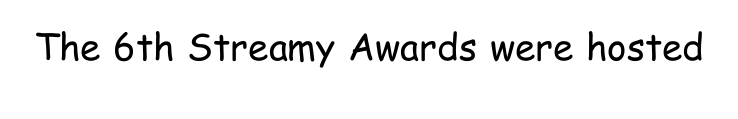
Q: Is the text bold? A: No.
Q: Is the text italic (slanted)? A: No, it is upright.
Q: Is the typeface a serif or a sans-serif typeface? A: Sans-serif.
Q: Is the text underlined? A: No.
Q: Is the spacing between letters normal or unusually wide? A: Normal.
Q: Width (condensed, normal, or wide)? A: Condensed.
Q: Stroke contrast? A: Low.
Q: x-height? A: Medium.
Q: Monospaced? A: No.
